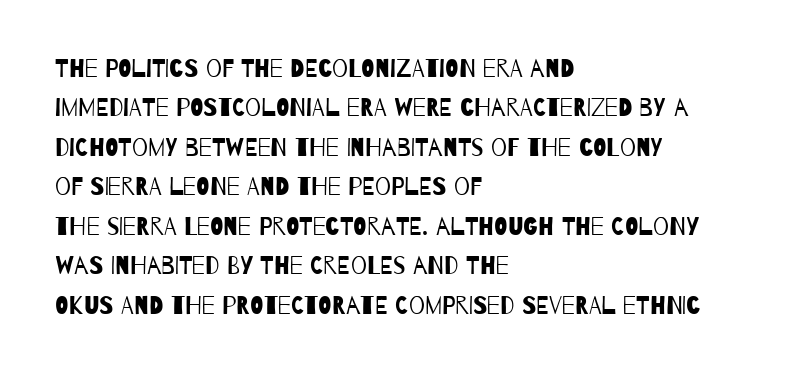
Q: Is the text bold? A: No.
Q: Is the text underlined? A: No.
Q: How is the paragraph aligned? A: Left-aligned.
Q: Is the spacing between letters normal or unusually wide? A: Normal.
Q: Is the spacing between lines tight, normal or loose? A: Normal.
